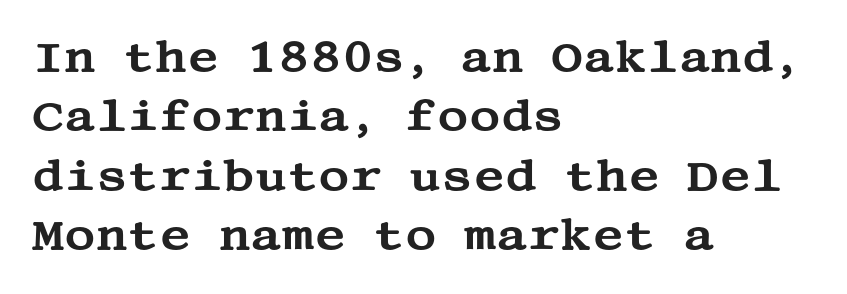
Q: Is the text italic (slanted)? A: No, it is upright.
Q: Is the typeface a serif or a sans-serif typeface? A: Serif.
Q: Is the text underlined? A: No.
Q: How is the paragraph aligned? A: Left-aligned.
Q: Is the spacing between letters normal or unusually wide? A: Normal.
Q: Is the spacing between lines tight, normal or loose? A: Normal.
Q: Width (condensed, normal, or wide)? A: Wide.
Q: Stroke contrast? A: Medium.
Q: x-height? A: Large.
